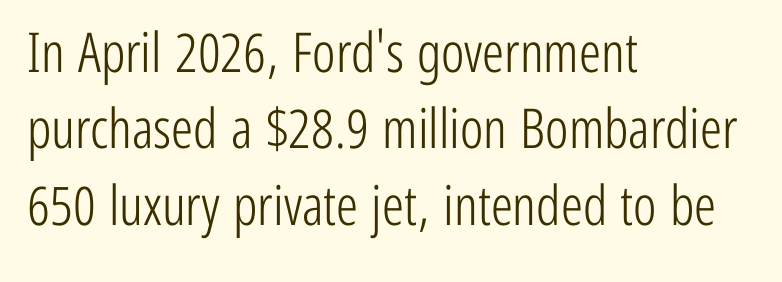
{"serif": "no", "italic": "no", "bold": "no", "weight": "light", "width": "condensed", "stroke_contrast": "low", "x_height": "medium", "monospaced": "no", "underline": "no", "align": "left", "line_spacing": "normal", "line_spacing_ratio": 1.39, "letter_spacing": "normal", "letter_spacing_em": 0.0, "glyph_px": 55}
